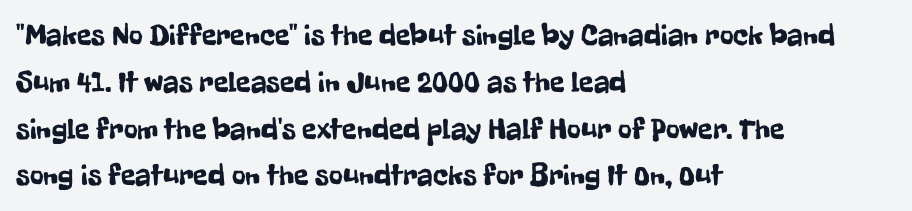
You could not count columns in this text — the font is proportionally spaced. Honestly, the row spacing looks completely unremarkable. The letters stand upright; this is a roman face. Nobody drew a line under any word here. The designer went with a sans here, leaving each stem footless.
